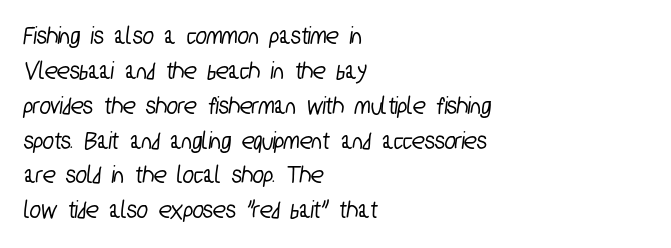
Q: Is the text underlined? A: No.
Q: How is the paragraph aligned? A: Left-aligned.
Q: Is the spacing between letters normal or unusually wide? A: Normal.
Q: Is the spacing between lines tight, normal or loose? A: Normal.
